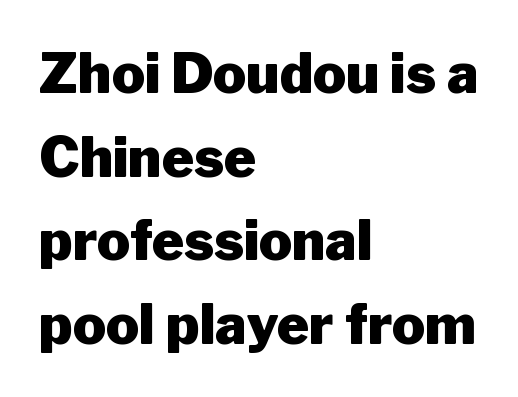
The image shows 55 px heavy sans-serif type, upright; set left-aligned, normal line spacing (1.52x), normal letter spacing, not underlined; low stroke contrast and a medium x-height.
